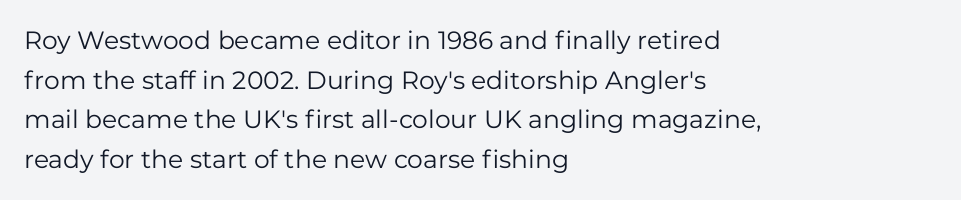
Q: Is the text bold? A: No.
Q: Is the text italic (slanted)? A: No, it is upright.
Q: Is the text underlined? A: No.
Q: How is the paragraph aligned? A: Left-aligned.
Q: Is the spacing between letters normal or unusually wide? A: Normal.
Q: Is the spacing between lines tight, normal or loose? A: Normal.
